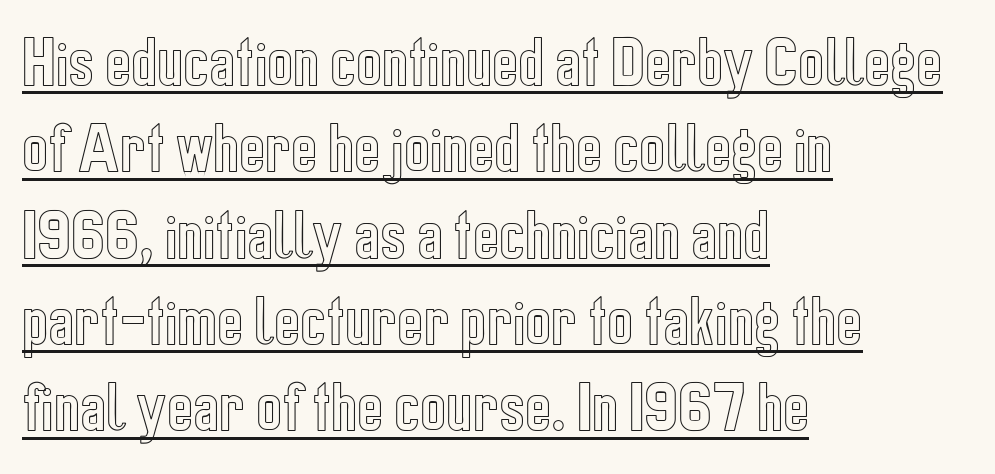
Is this a fixed-width face? No — the glyphs have proportional, varying widths. Honestly, the letter spacing is just normal — you wouldn't notice it. Leading: standard. Is there any slant? The stems are plumb. In CSS terms this would be text-align: left.
